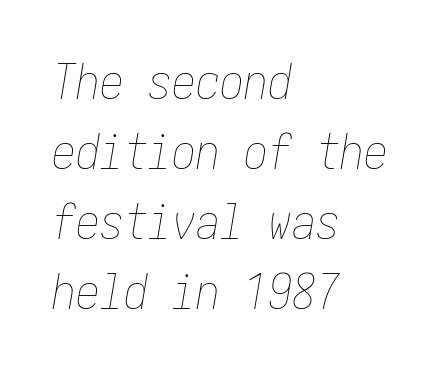
Rendered with sloped, italic letterforms. In terms of leading, this rendering sits right in the middle. Casual observation: everything's shoved over to the left. The font sits on the lighter half of the weight spectrum, regular included. The horizontal fit of the characters is conventional and even. This rendering features lettering with no underline.
